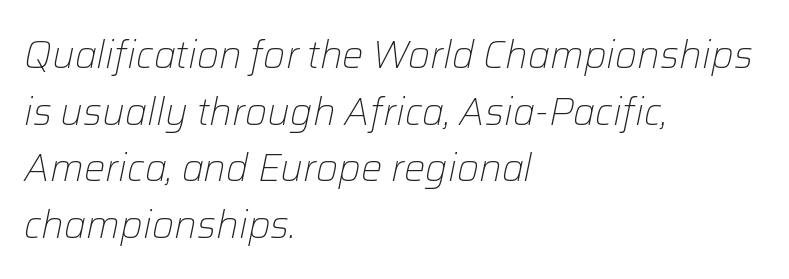
These lines are rendered in a variable-pitch font. Slant detected: the letters are inclined. The typesetting does not lean heavy: it is not bold. A normal amount of white space separates one row of letters from the next. Only glyphs here, with clear space below each row. This rendering leaves character spacing at its baseline value.
